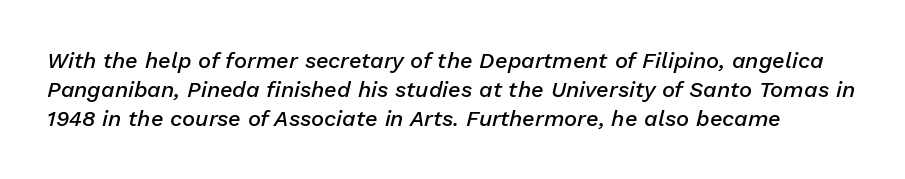
{"italic": "yes", "lean": "right", "slant_degrees": 13, "bold": "semi", "underline": "no", "line_spacing": "normal", "line_spacing_ratio": 1.31, "letter_spacing": "normal", "letter_spacing_em": 0.0, "glyph_px": 22}
